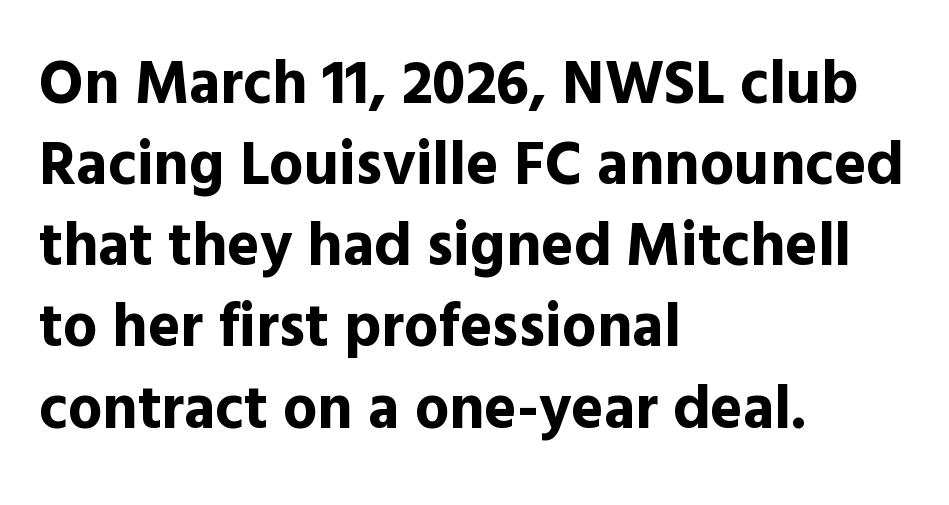
The image shows 61 px bold sans-serif type, upright; set left-aligned, normal line spacing (1.33x), normal letter spacing, not underlined; a medium x-height.
